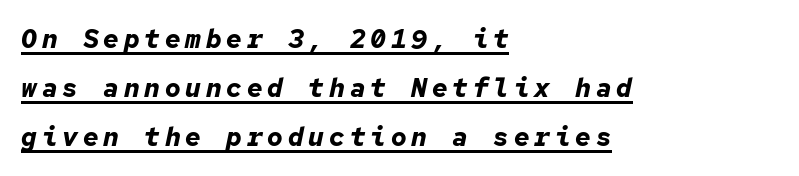
Q: Is the text bold? A: Yes.
Q: Is the text italic (slanted)? A: Yes, it leans right by about 12 degrees.
Q: Is the text underlined? A: Yes.
Q: How is the paragraph aligned? A: Left-aligned.
